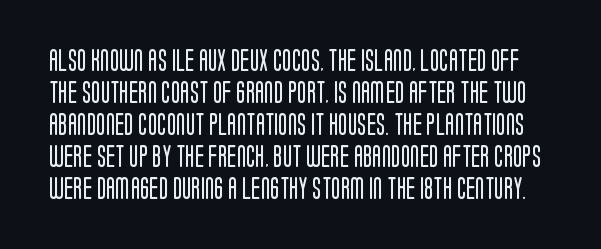
The image shows 22 px text type, upright; set normal line spacing (1.45x), normal letter spacing, not underlined.
